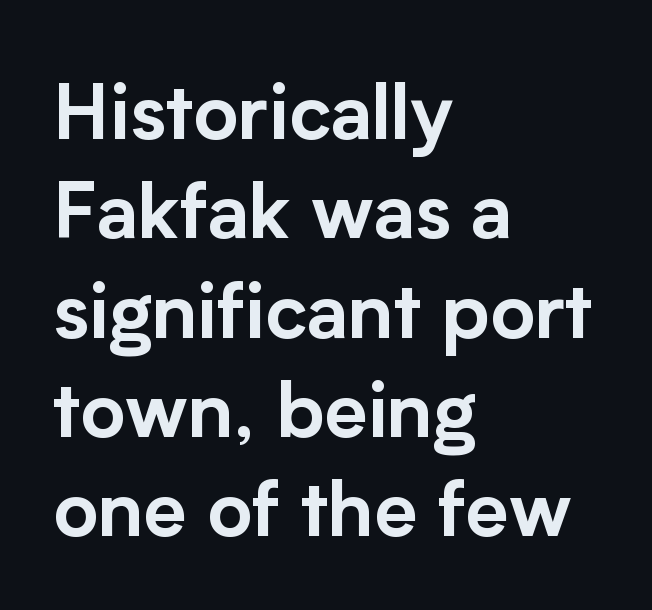
Q: Is the text italic (slanted)? A: No, it is upright.
Q: Is the typeface a serif or a sans-serif typeface? A: Sans-serif.
Q: Is the text underlined? A: No.
Q: How is the paragraph aligned? A: Left-aligned.
Q: Is the spacing between letters normal or unusually wide? A: Normal.
Q: Is the spacing between lines tight, normal or loose? A: Normal.
Q: Width (condensed, normal, or wide)? A: Normal.
Q: Stroke contrast? A: Low.
Q: x-height? A: Medium.
Q: Monospaced? A: No.
